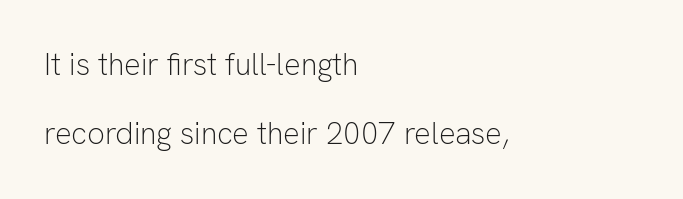
The image shows 31 px light sans-serif type, upright; set left-aligned, loose line spacing (2.23x), normal letter spacing, not underlined; low stroke contrast and a medium x-height.
